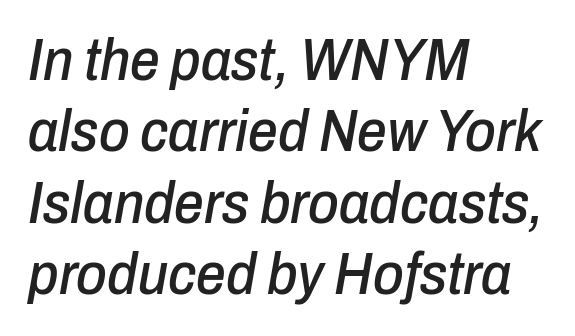
{"italic": "yes", "lean": "right", "slant_degrees": 10, "width": "condensed", "stroke_contrast": "low", "x_height": "medium", "monospaced": "no", "underline": "no", "align": "left", "line_spacing_ratio": 1.21, "letter_spacing": "normal", "letter_spacing_em": 0.0, "glyph_px": 59}
